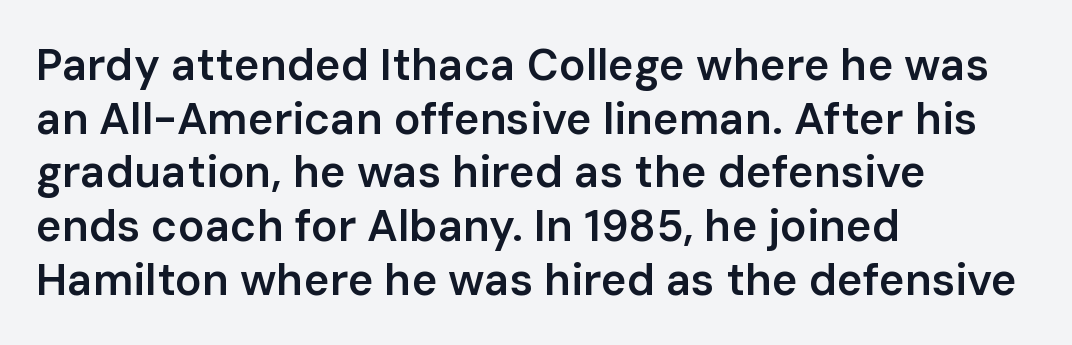
The image shows 44 px semibold sans-serif type, upright; set left-aligned, line spacing 1.22x, normal letter spacing, not underlined; low stroke contrast and a medium x-height.
